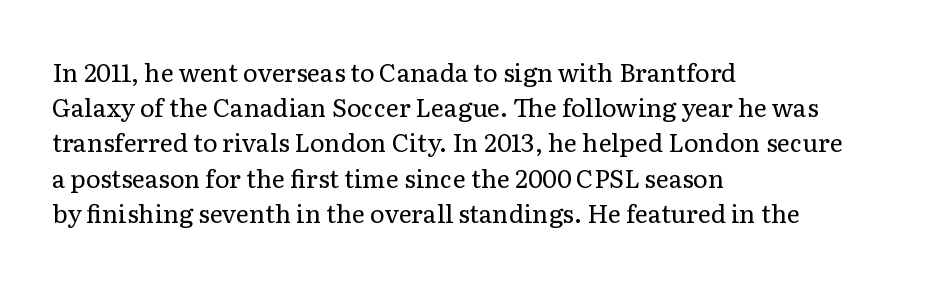
Q: Is the text bold? A: No.
Q: Is the text italic (slanted)? A: No, it is upright.
Q: Is the text underlined? A: No.
Q: How is the paragraph aligned? A: Left-aligned.
Q: Is the spacing between letters normal or unusually wide? A: Normal.
Q: Is the spacing between lines tight, normal or loose? A: Normal.
